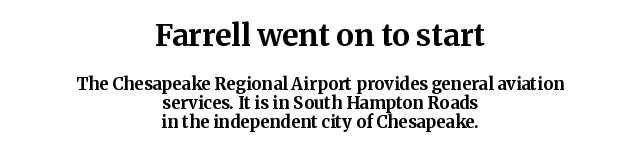
{"serif": "yes", "italic": "no", "bold": "yes", "weight": "bold", "width": "normal", "stroke_contrast": "medium", "x_height": "medium", "monospaced": "no", "underline": "no", "align": "center", "line_spacing": "tight", "line_spacing_ratio": 1.11, "letter_spacing": "normal", "letter_spacing_em": 0.0, "larger_block": "first", "size_ratio": 1.76, "glyph_px": 30}
